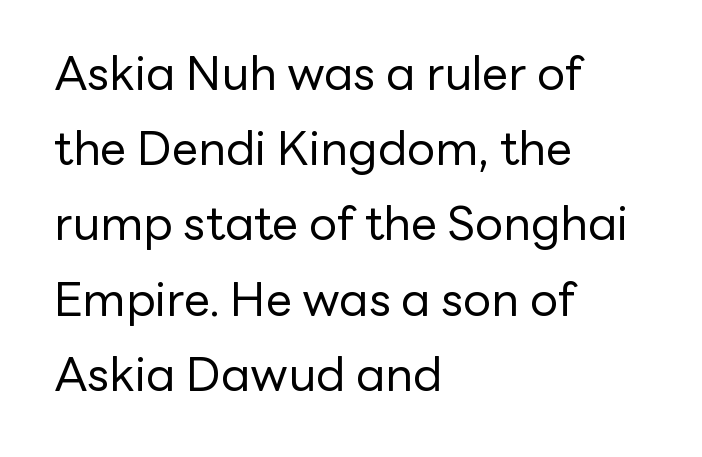
Q: Is the text bold? A: No.
Q: Is the text italic (slanted)? A: No, it is upright.
Q: Is the typeface a serif or a sans-serif typeface? A: Sans-serif.
Q: Is the text underlined? A: No.
Q: How is the paragraph aligned? A: Left-aligned.
Q: Is the spacing between letters normal or unusually wide? A: Normal.
Q: Is the spacing between lines tight, normal or loose? A: Normal.
Q: Width (condensed, normal, or wide)? A: Normal.
Q: Stroke contrast? A: Low.
Q: x-height? A: Medium.
Q: Monospaced? A: No.
